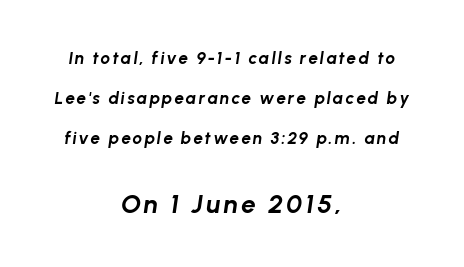
Note: smaller setting up top, larger setting below. Vertical spacing — loose. As a designer I'd log this as weight 700, bold. Words float on clear page, feet unadorned.
